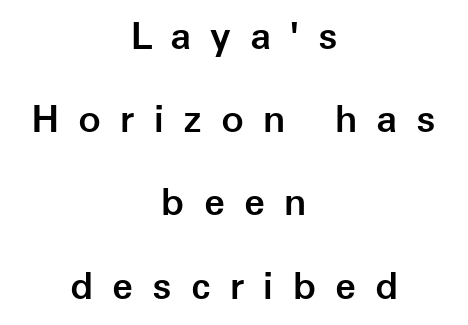
The image shows 38 px semibold sans-serif type, upright; set centered, loose line spacing (2.19x), unusually wide letter spacing (+0.5 em), not underlined; low stroke contrast and a medium x-height.
